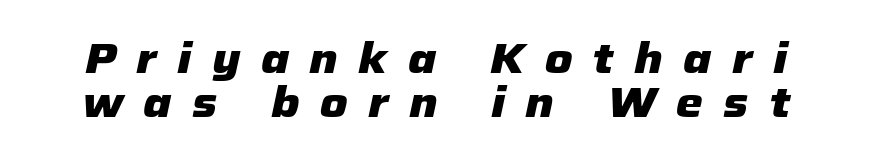
Q: Is the text bold? A: Yes.
Q: Is the text italic (slanted)? A: Yes, it leans right by about 12 degrees.
Q: Is the text underlined? A: No.
Q: Is the spacing between letters normal or unusually wide? A: Unusually wide.
Q: Is the spacing between lines tight, normal or loose? A: Tight.
Q: Width (condensed, normal, or wide)? A: Normal.
Q: Stroke contrast? A: Low.
Q: x-height? A: Medium.
Q: Monospaced? A: No.
